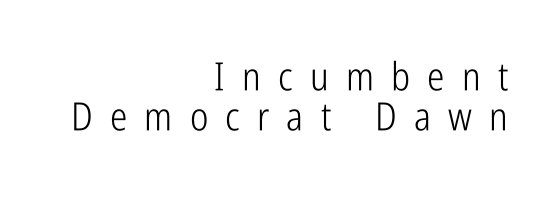
Honestly, the letter spacing is so wide it's the main thing you notice. Layout note: lines flush right. This sample uses an upright cut, with every glyph sitting square on the baseline. What kind of face is this? One without serifs — a sans.
